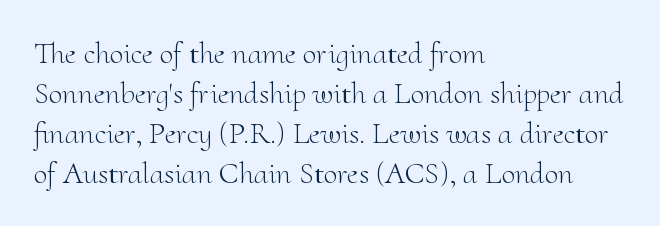
Q: Is the text bold? A: No.
Q: Is the text italic (slanted)? A: No, it is upright.
Q: Is the typeface a serif or a sans-serif typeface? A: Serif.
Q: Is the text underlined? A: No.
Q: How is the paragraph aligned? A: Left-aligned.
Q: Is the spacing between letters normal or unusually wide? A: Normal.
Q: Is the spacing between lines tight, normal or loose? A: Normal.
Q: Width (condensed, normal, or wide)? A: Normal.
Q: Stroke contrast? A: Medium.
Q: x-height? A: Small.
Q: Monospaced? A: No.
